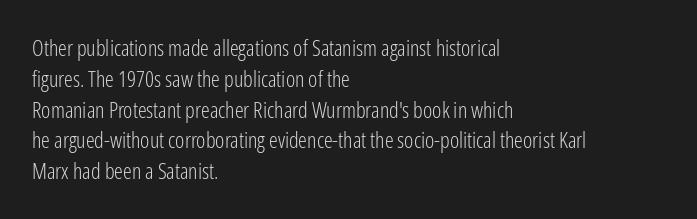
Q: Is the text bold? A: No.
Q: Is the text italic (slanted)? A: No, it is upright.
Q: Is the text underlined? A: No.
Q: How is the paragraph aligned? A: Left-aligned.
Q: Is the spacing between letters normal or unusually wide? A: Normal.
Q: Is the spacing between lines tight, normal or loose? A: Normal.
